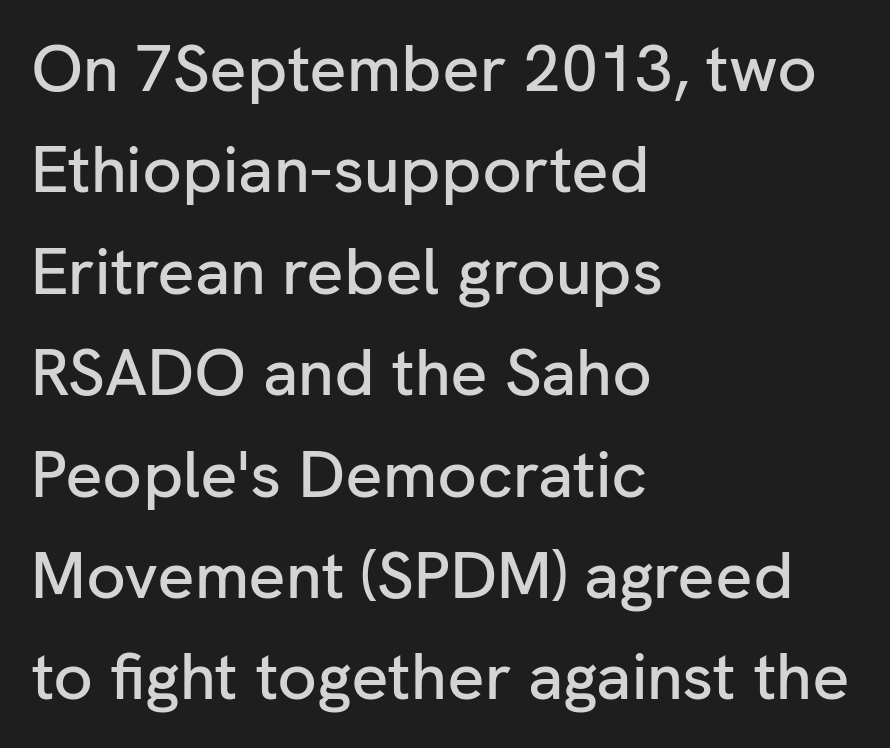
Upright lettering throughout. Quick note: interline space is typical. This rendering leaves character spacing at its baseline value. The passage shown is typeset with a sans-serif family. Underlining? Definitely not there.
